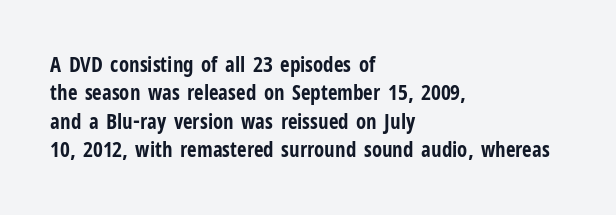
The image shows 21 px bold type, upright; set left-aligned, normal line spacing (1.35x), normal letter spacing, not underlined.
